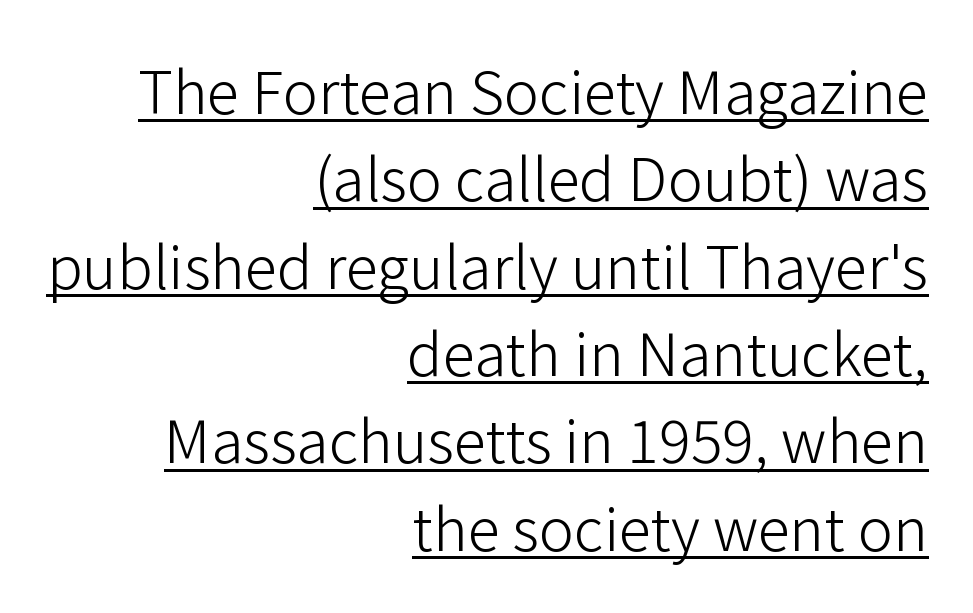
{"serif": "no", "italic": "no", "bold": "no", "weight": "light", "width": "normal", "stroke_contrast": "low", "x_height": "medium", "monospaced": "no", "underline": "yes", "align": "right", "line_spacing": "normal", "line_spacing_ratio": 1.48, "letter_spacing": "normal", "letter_spacing_em": 0.0, "glyph_px": 59}
